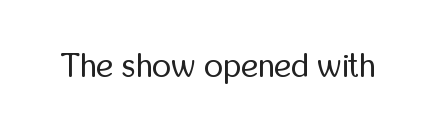
Q: Is the text bold? A: No.
Q: Is the text italic (slanted)? A: No, it is upright.
Q: Is the typeface a serif or a sans-serif typeface? A: Sans-serif.
Q: Is the text underlined? A: No.
Q: Is the spacing between letters normal or unusually wide? A: Normal.
Q: Width (condensed, normal, or wide)? A: Condensed.
Q: Stroke contrast? A: Low.
Q: x-height? A: Medium.
Q: Monospaced? A: No.
